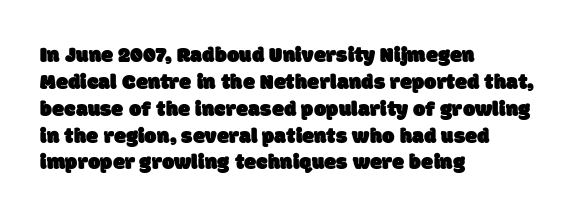
Q: Is the text underlined? A: No.
Q: How is the paragraph aligned? A: Left-aligned.
Q: Is the spacing between letters normal or unusually wide? A: Normal.
